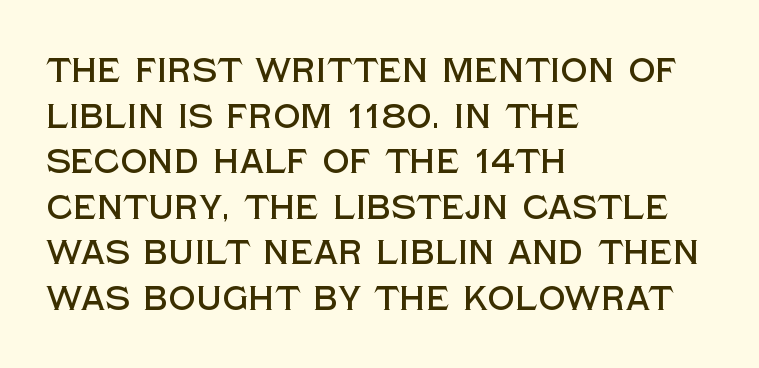
The space between consecutive lines is moderate. Each line starts at the same left margin while the right side varies. Nope, not italic — everything's standing straight. Think of a printed novel: that variable character pitch is what you see here.
